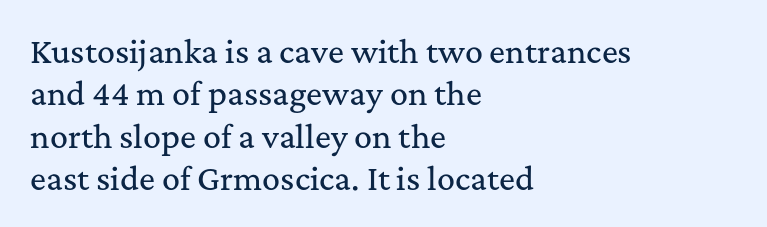
Leading matches the norm, producing a regular column. Compared with a centered layout, this one pins lines to the left instead. Old-style or modern, the face here clearly has serifs. There is no visible air inserted between adjacent glyphs.
